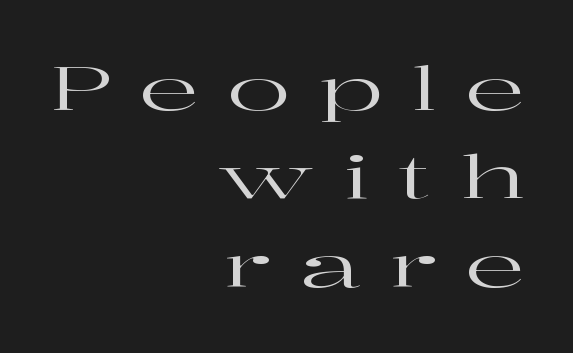
Q: Is the text italic (slanted)? A: No, it is upright.
Q: Is the typeface a serif or a sans-serif typeface? A: Serif.
Q: Is the text underlined? A: No.
Q: How is the paragraph aligned? A: Right-aligned.
Q: Is the spacing between letters normal or unusually wide? A: Unusually wide.
Q: Is the spacing between lines tight, normal or loose? A: Normal.
Q: Width (condensed, normal, or wide)? A: Wide.
Q: Stroke contrast? A: High.
Q: x-height? A: Medium.
Q: Monospaced? A: No.
